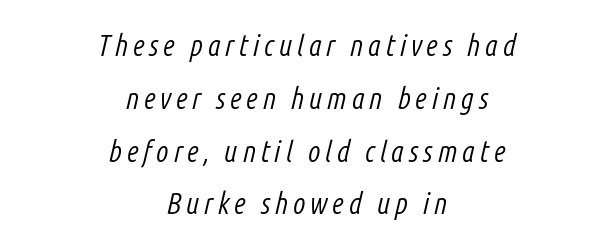
{"italic": "yes", "lean": "right", "slant_degrees": 14, "bold": "no", "weight": "light", "width": "condensed", "stroke_contrast": "low", "x_height": "medium", "monospaced": "no", "underline": "no", "align": "center", "line_spacing_ratio": 1.82, "glyph_px": 29}
